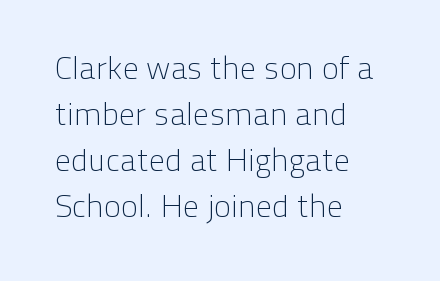
Weight: regular or lighter. Normally led — the rows are evenly, conventionally spaced. Nothing sits at the stroke ends, so this counts as sans-serif. How are the letters spaced? Ordinarily, with no added tracking. Looks like regular typesetting: each glyph gets only the width it needs. Rule under the text: the space is simply empty.
